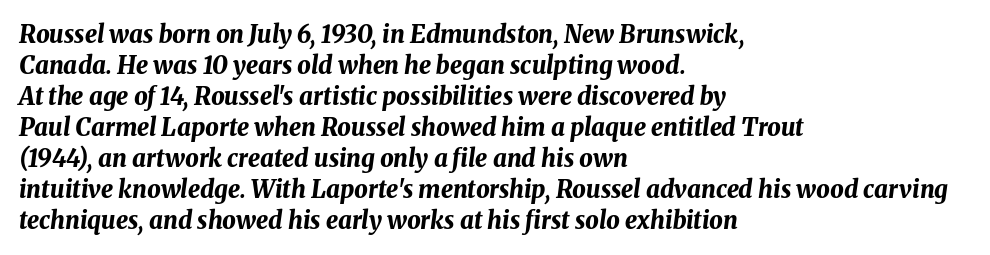
{"italic": "yes", "lean": "right", "slant_degrees": 8, "bold": "yes", "underline": "no", "align": "left", "line_spacing": "normal", "line_spacing_ratio": 1.29, "letter_spacing": "normal", "letter_spacing_em": 0.0, "glyph_px": 24}
